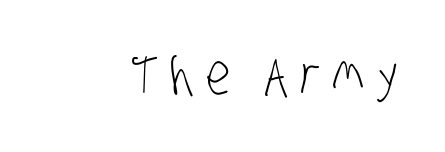
Q: Is the text bold? A: No.
Q: Is the typeface a serif or a sans-serif typeface? A: Sans-serif.
Q: Is the text underlined? A: No.
Q: Is the spacing between letters normal or unusually wide? A: Unusually wide.
Q: Width (condensed, normal, or wide)? A: Condensed.
Q: Stroke contrast? A: Low.
Q: x-height? A: Large.
Q: Monospaced? A: No.
